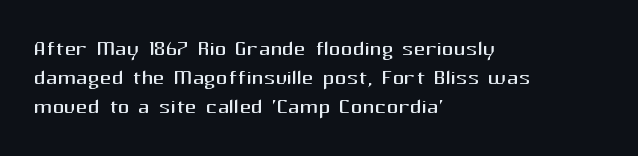
{"serif": "no", "italic": "no", "bold": "no", "weight": "regular", "width": "normal", "stroke_contrast": "medium", "x_height": "medium", "monospaced": "no", "underline": "no", "align": "left", "line_spacing": "tight", "line_spacing_ratio": 1.0, "letter_spacing": "normal", "letter_spacing_em": 0.0, "glyph_px": 29}
